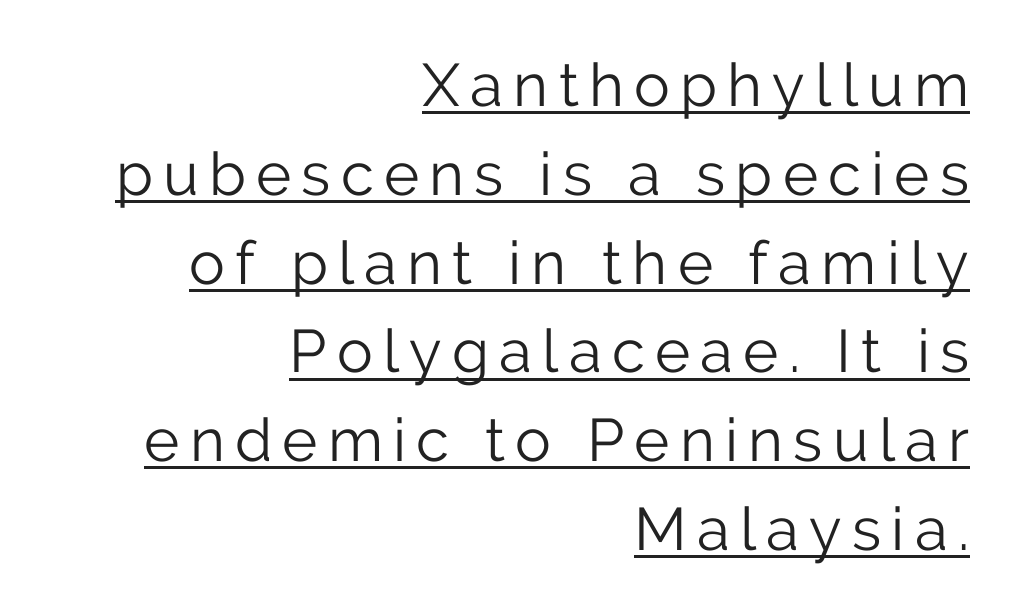
Q: Is the text bold? A: No.
Q: Is the text italic (slanted)? A: No, it is upright.
Q: Is the typeface a serif or a sans-serif typeface? A: Sans-serif.
Q: Is the text underlined? A: Yes.
Q: How is the paragraph aligned? A: Right-aligned.
Q: Is the spacing between lines tight, normal or loose? A: Normal.
Q: Width (condensed, normal, or wide)? A: Normal.
Q: Stroke contrast? A: Low.
Q: x-height? A: Medium.
Q: Monospaced? A: No.
